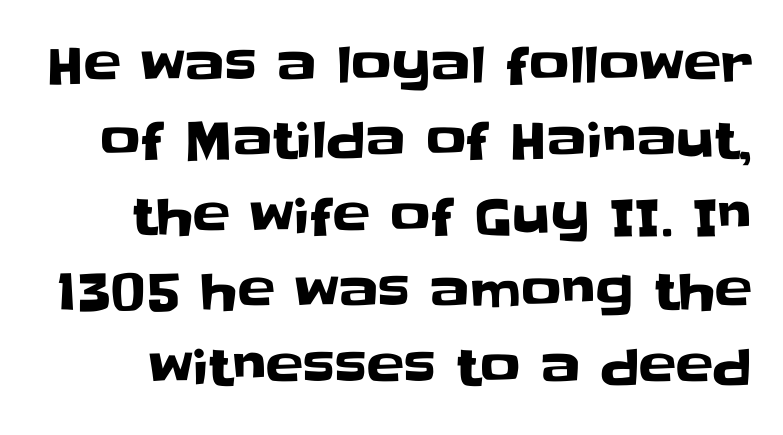
Q: Is the text italic (slanted)? A: No, it is upright.
Q: Is the typeface a serif or a sans-serif typeface? A: Sans-serif.
Q: Is the text underlined? A: No.
Q: Is the spacing between letters normal or unusually wide? A: Normal.
Q: Is the spacing between lines tight, normal or loose? A: Normal.
Q: Width (condensed, normal, or wide)? A: Normal.
Q: Stroke contrast? A: Low.
Q: x-height? A: Large.
Q: Monospaced? A: No.
